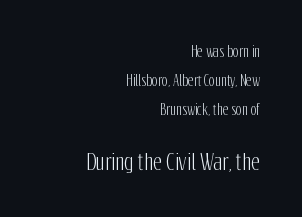
The rendering anchors every line to the right-hand side. Rule under the text: the space is simply empty. Inter-character spacing is left at the font's built-in metrics. One glance says open: line gaps are wider than usual. Unlike italic type, these characters show no tilt at all.
